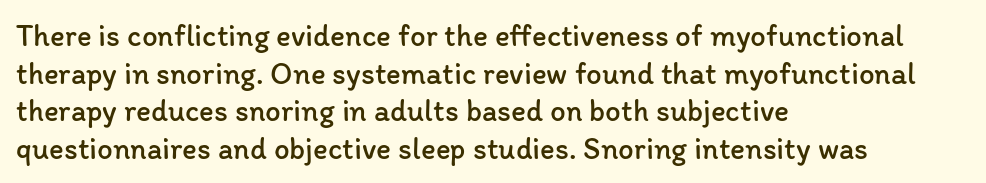
Stroke mass is kept to a normal reading level or below. Nothing unusual about the tracking: characters are spaced as the font intends. A bare baseline throughout the passage. Note the varied advance widths — an 'i' is clearly narrower than an 'm'. Casual observation: everything's shoved over to the left.
